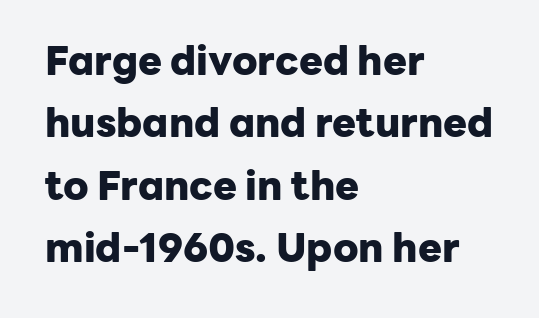
Q: Is the text bold? A: Yes.
Q: Is the text italic (slanted)? A: No, it is upright.
Q: Is the typeface a serif or a sans-serif typeface? A: Sans-serif.
Q: Is the text underlined? A: No.
Q: How is the paragraph aligned? A: Left-aligned.
Q: Is the spacing between letters normal or unusually wide? A: Normal.
Q: Is the spacing between lines tight, normal or loose? A: Normal.
Q: Width (condensed, normal, or wide)? A: Normal.
Q: Stroke contrast? A: Low.
Q: x-height? A: Medium.
Q: Monospaced? A: No.
